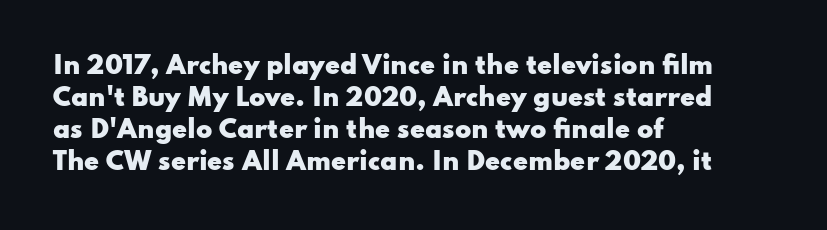
{"italic": "no", "bold": "yes", "underline": "no", "align": "left", "line_spacing": "normal", "line_spacing_ratio": 1.33, "letter_spacing": "normal", "letter_spacing_em": 0.0, "glyph_px": 24}
